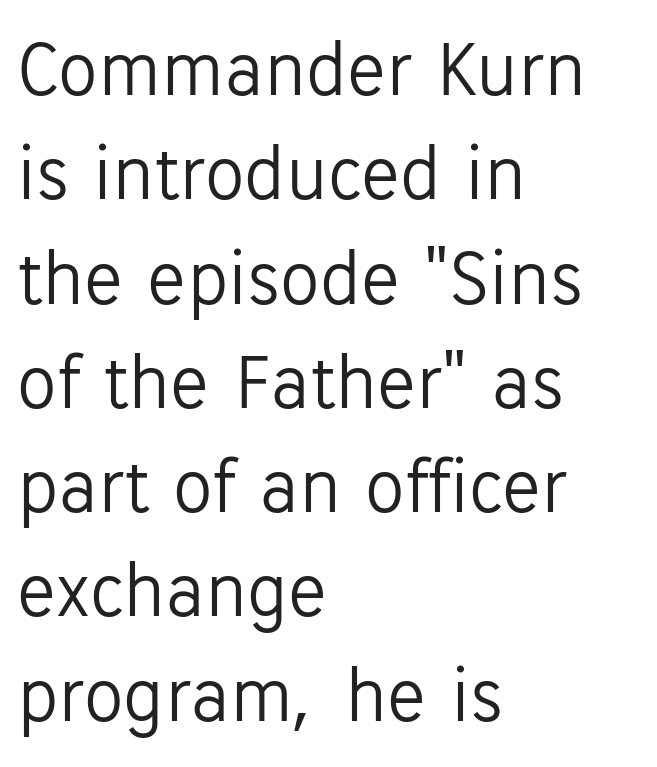
{"serif": "no", "italic": "no", "bold": "no", "weight": "light", "width": "normal", "stroke_contrast": "low", "x_height": "medium", "monospaced": "no", "underline": "no", "align": "left", "line_spacing": "normal", "line_spacing_ratio": 1.32, "letter_spacing": "normal", "letter_spacing_em": 0.0, "glyph_px": 79}
